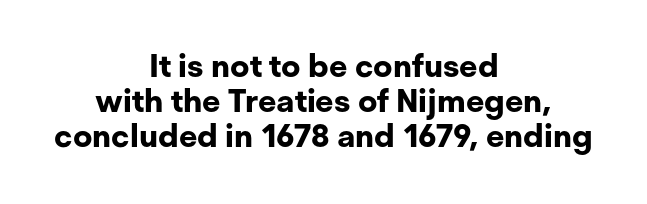
Rows of type sit shoulder to shoulder in the vertical direction. The lettering stays uniformly vertical, giving the passage a roman look. In terms of weight, the rendering is a true, heavy bold. Classification — sans serif.
